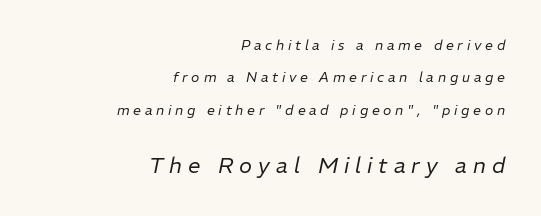
Larger block? The one below; the one above is distinctly smaller. Lines of text with bare space underneath. The face used here has a pronounced slope to its letters. Reading down the column, the eye jumps a long way to each next line. The face used here is rendered with a markedly widened letterfit.
